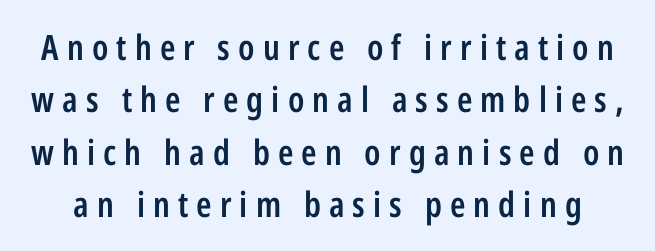
{"serif": "no", "italic": "no", "bold": "semi", "weight": "semibold", "width": "condensed", "stroke_contrast": "low", "x_height": "medium", "monospaced": "no", "underline": "no", "line_spacing": "normal", "line_spacing_ratio": 1.5, "letter_spacing": "wide", "letter_spacing_em": 0.23, "glyph_px": 35}
